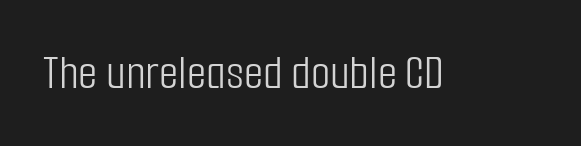
Q: Is the text bold? A: No.
Q: Is the text italic (slanted)? A: No, it is upright.
Q: Is the typeface a serif or a sans-serif typeface? A: Sans-serif.
Q: Is the text underlined? A: No.
Q: Is the spacing between letters normal or unusually wide? A: Normal.
Q: Width (condensed, normal, or wide)? A: Condensed.
Q: Stroke contrast? A: Low.
Q: x-height? A: Medium.
Q: Monospaced? A: No.
